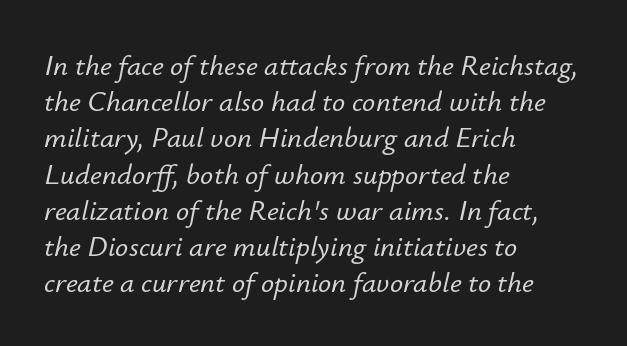
Q: Is the text italic (slanted)? A: Yes, it leans right by about 12 degrees.
Q: Is the text underlined? A: No.
Q: How is the paragraph aligned? A: Left-aligned.
Q: Is the spacing between letters normal or unusually wide? A: Normal.
Q: Is the spacing between lines tight, normal or loose? A: Normal.
Q: Width (condensed, normal, or wide)? A: Normal.
Q: Stroke contrast? A: Low.
Q: x-height? A: Small.
Q: Monospaced? A: No.
